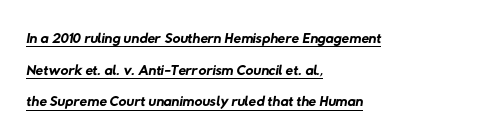
Q: Is the text bold? A: No.
Q: Is the text underlined? A: Yes.
Q: How is the paragraph aligned? A: Left-aligned.
Q: Is the spacing between letters normal or unusually wide? A: Normal.
Q: Is the spacing between lines tight, normal or loose? A: Normal.
